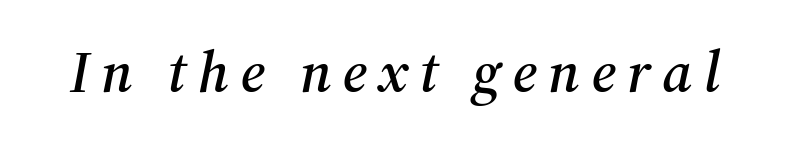
Q: Is the text italic (slanted)? A: Yes, it leans right by about 12 degrees.
Q: Is the typeface a serif or a sans-serif typeface? A: Serif.
Q: Is the text underlined? A: No.
Q: Is the spacing between letters normal or unusually wide? A: Unusually wide.
Q: Width (condensed, normal, or wide)? A: Normal.
Q: Stroke contrast? A: Medium.
Q: x-height? A: Medium.
Q: Monospaced? A: No.
